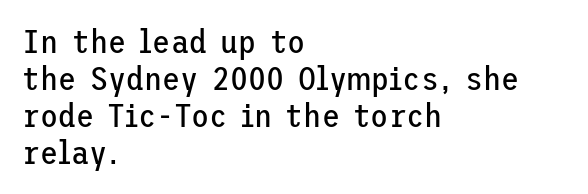
The image shows 33 px regular-weight sans-serif type, upright; set left-aligned, tight line spacing (1.12x), normal letter spacing, not underlined; low stroke contrast and a medium x-height.
